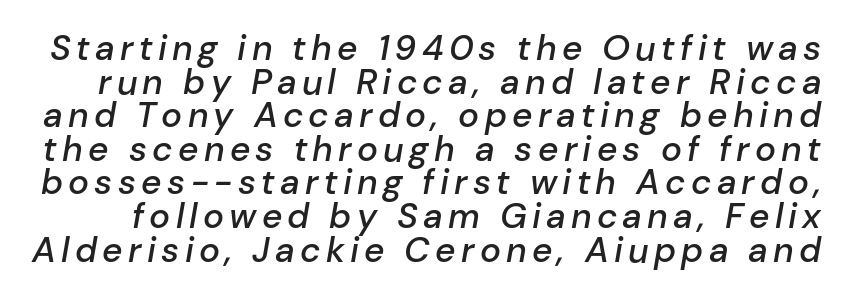
Q: Is the text bold? A: Semi-bold.
Q: Is the text italic (slanted)? A: Yes, it leans right by about 10 degrees.
Q: Is the text underlined? A: No.
Q: Is the spacing between lines tight, normal or loose? A: Tight.
Q: Width (condensed, normal, or wide)? A: Normal.
Q: Stroke contrast? A: Low.
Q: x-height? A: Medium.
Q: Monospaced? A: No.
